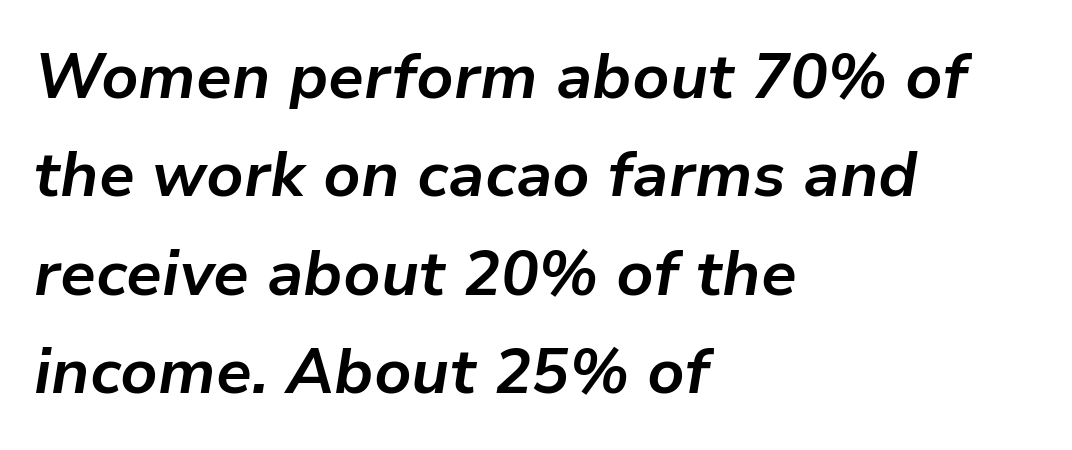
Q: Is the text bold? A: Yes.
Q: Is the text italic (slanted)? A: Yes, it leans right by about 9 degrees.
Q: Is the text underlined? A: No.
Q: How is the paragraph aligned? A: Left-aligned.
Q: Is the spacing between letters normal or unusually wide? A: Normal.
Q: Is the spacing between lines tight, normal or loose? A: Normal.
Q: Width (condensed, normal, or wide)? A: Normal.
Q: Stroke contrast? A: Low.
Q: x-height? A: Medium.
Q: Monospaced? A: No.
